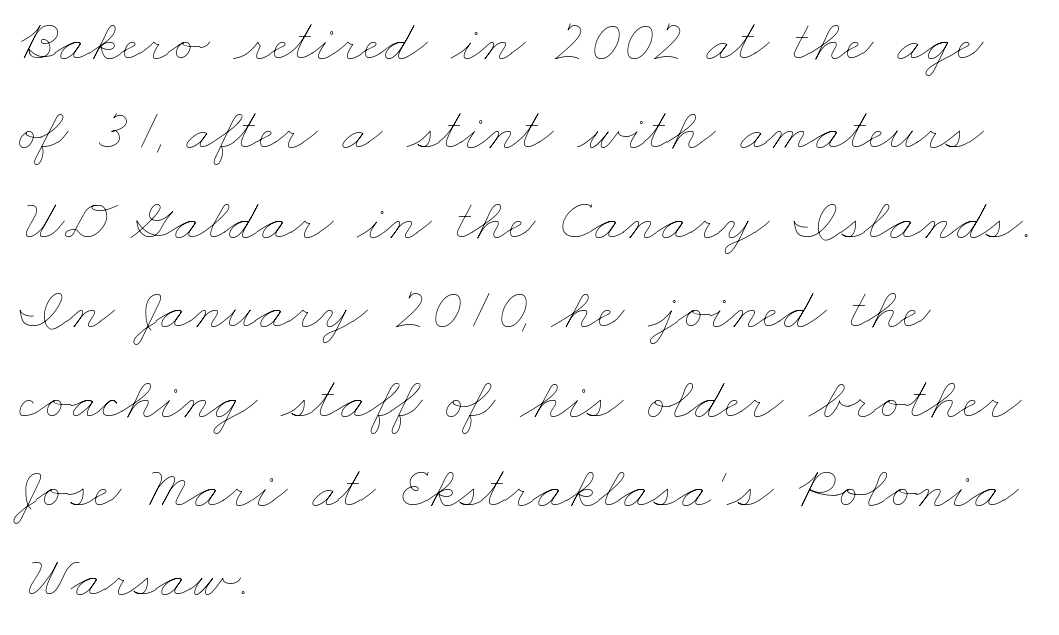
{"bold": "no", "weight": "thin", "width": "wide", "stroke_contrast": "low", "x_height": "small", "monospaced": "no", "underline": "no", "align": "left", "line_spacing": "normal", "line_spacing_ratio": 1.49, "letter_spacing": "normal", "letter_spacing_em": 0.0, "glyph_px": 60}
